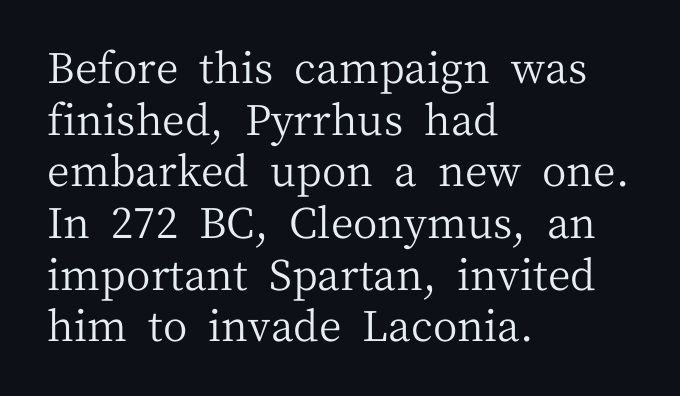
{"serif": "yes", "italic": "no", "bold": "no", "weight": "regular", "width": "normal", "stroke_contrast": "medium", "x_height": "medium", "monospaced": "no", "underline": "no", "align": "left", "line_spacing_ratio": 1.23, "letter_spacing": "normal", "letter_spacing_em": 0.0, "glyph_px": 42}
